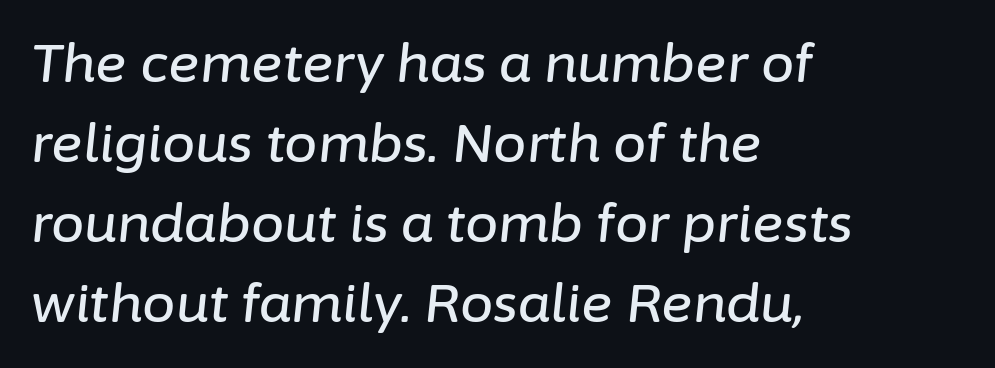
Q: Is the text italic (slanted)? A: Yes, it leans right by about 6 degrees.
Q: Is the text underlined? A: No.
Q: How is the paragraph aligned? A: Left-aligned.
Q: Is the spacing between letters normal or unusually wide? A: Normal.
Q: Is the spacing between lines tight, normal or loose? A: Normal.
Q: Width (condensed, normal, or wide)? A: Normal.
Q: Stroke contrast? A: Low.
Q: x-height? A: Medium.
Q: Monospaced? A: No.
